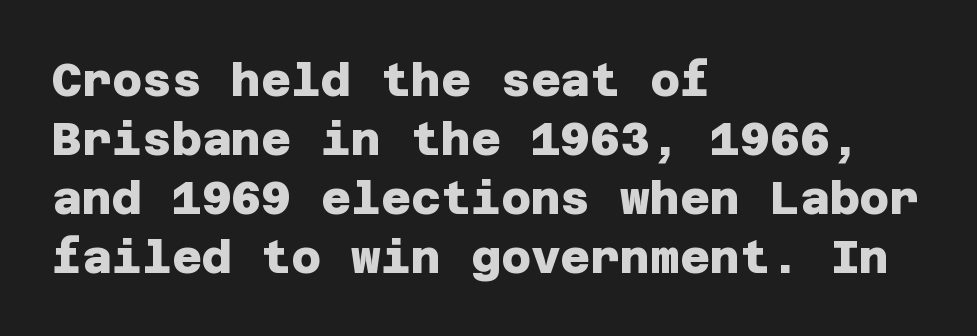
{"serif": "no", "bold": "yes", "weight": "heavy", "width": "normal", "stroke_contrast": "low", "x_height": "large", "underline": "no", "align": "left", "line_spacing": "normal", "line_spacing_ratio": 1.28, "letter_spacing": "normal", "letter_spacing_em": 0.0, "glyph_px": 46}
